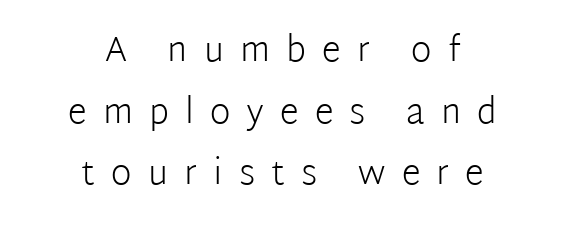
The image shows 35 px light sans-serif type, upright; set centered, line spacing 1.76x, unusually wide letter spacing (+0.46 em), not underlined; low stroke contrast and a medium x-height.
